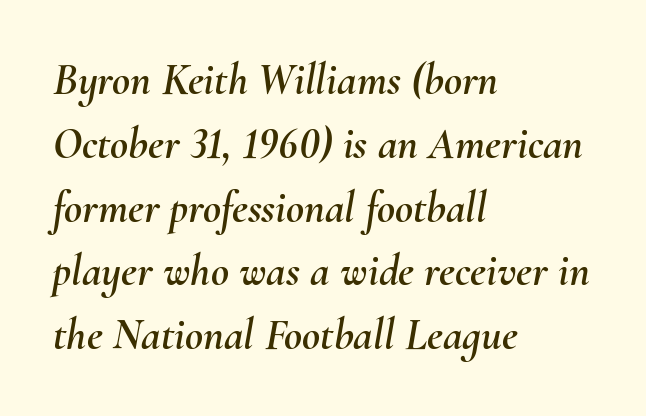
Caption: multi-line text, flush left, ragged right. Varying glyph widths throughout — classic text-font behaviour. Does the lettering tilt? It does — this is italic. The rendering uses a moderate line-height, typical for paragraphs.
